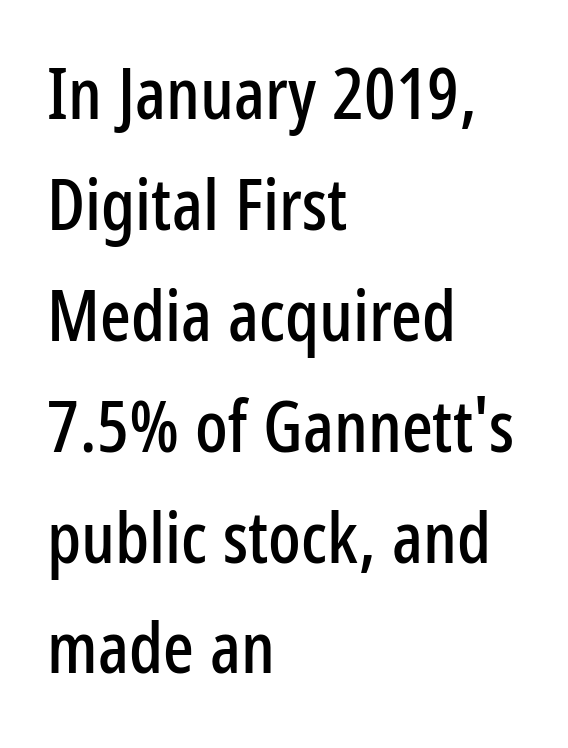
Q: Is the text italic (slanted)? A: No, it is upright.
Q: Is the typeface a serif or a sans-serif typeface? A: Sans-serif.
Q: Is the text underlined? A: No.
Q: How is the paragraph aligned? A: Left-aligned.
Q: Is the spacing between letters normal or unusually wide? A: Normal.
Q: Is the spacing between lines tight, normal or loose? A: Normal.
Q: Width (condensed, normal, or wide)? A: Condensed.
Q: Stroke contrast? A: Low.
Q: x-height? A: Medium.
Q: Monospaced? A: No.
